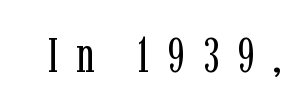
{"serif": "yes", "italic": "no", "bold": "no", "weight": "regular", "width": "condensed", "stroke_contrast": "low", "x_height": "medium", "monospaced": "no", "underline": "no", "letter_spacing": "wide", "letter_spacing_em": 0.35, "glyph_px": 49}
